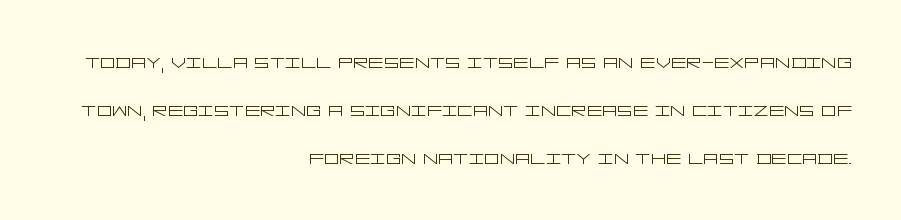
Q: Is the text bold? A: No.
Q: Is the text italic (slanted)? A: No, it is upright.
Q: Is the text underlined? A: No.
Q: How is the paragraph aligned? A: Right-aligned.
Q: Is the spacing between letters normal or unusually wide? A: Normal.
Q: Is the spacing between lines tight, normal or loose? A: Loose.
